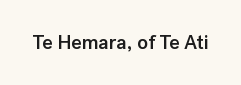
I'd describe the lettering as semibold — firm but not a full bold. The string is rendered with underlining switched off. If you drew a line through each stem, it would be perfectly vertical. Observe the ordinary spacing: letters are neighbours, not strangers.
